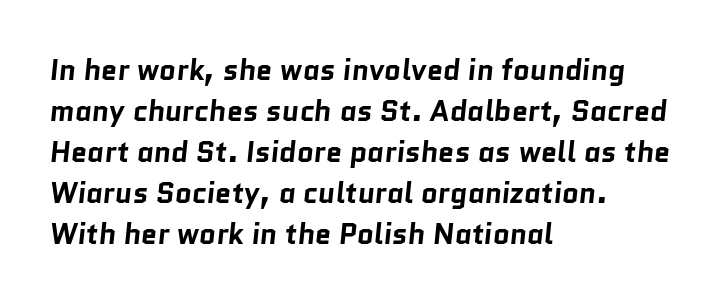
{"serif": "no", "bold": "yes", "weight": "bold", "width": "normal", "stroke_contrast": "low", "x_height": "medium", "monospaced": "no", "underline": "no", "align": "left", "line_spacing": "normal", "line_spacing_ratio": 1.41, "letter_spacing": "normal", "letter_spacing_em": 0.0, "glyph_px": 29}
